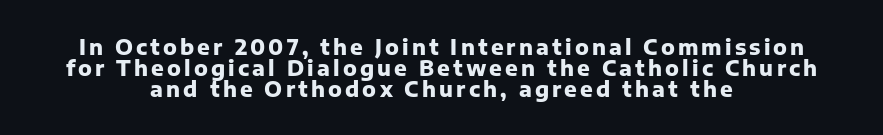
Q: Is the text bold? A: Yes.
Q: Is the text italic (slanted)? A: No, it is upright.
Q: Is the text underlined? A: No.
Q: How is the paragraph aligned? A: Centered.
Q: Is the spacing between lines tight, normal or loose? A: Tight.
